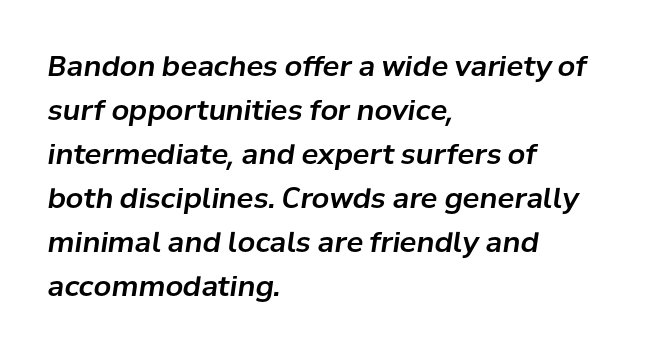
Q: Is the text italic (slanted)? A: Yes, it leans right by about 8 degrees.
Q: Is the text underlined? A: No.
Q: How is the paragraph aligned? A: Left-aligned.
Q: Is the spacing between letters normal or unusually wide? A: Normal.
Q: Is the spacing between lines tight, normal or loose? A: Normal.
Q: Width (condensed, normal, or wide)? A: Normal.
Q: Stroke contrast? A: Low.
Q: x-height? A: Medium.
Q: Monospaced? A: No.
